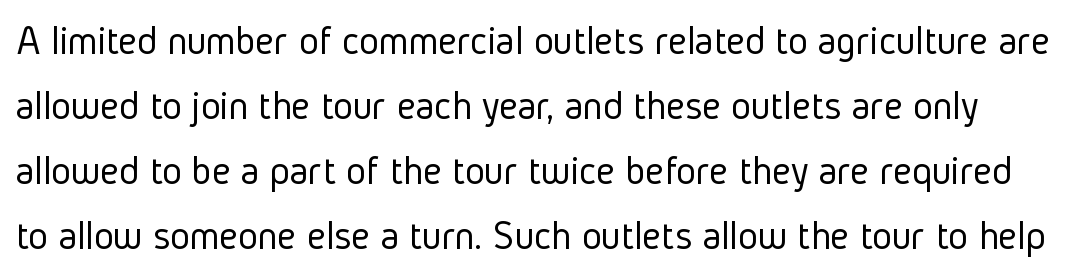
Q: Is the text bold? A: No.
Q: Is the text italic (slanted)? A: No, it is upright.
Q: Is the typeface a serif or a sans-serif typeface? A: Sans-serif.
Q: Is the text underlined? A: No.
Q: Is the spacing between letters normal or unusually wide? A: Normal.
Q: Is the spacing between lines tight, normal or loose? A: Normal.
Q: Width (condensed, normal, or wide)? A: Condensed.
Q: Stroke contrast? A: Low.
Q: x-height? A: Medium.
Q: Monospaced? A: No.
